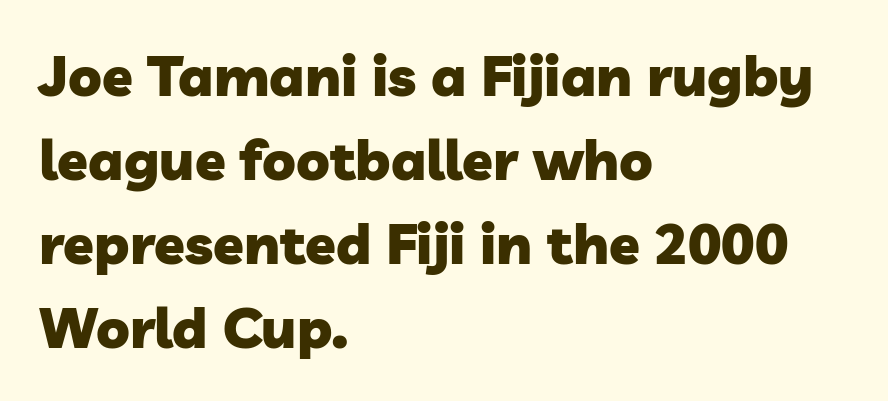
{"serif": "no", "bold": "yes", "weight": "heavy", "width": "normal", "stroke_contrast": "low", "x_height": "medium", "monospaced": "no", "underline": "no", "align": "left", "line_spacing": "normal", "line_spacing_ratio": 1.5, "letter_spacing": "normal", "letter_spacing_em": 0.0, "glyph_px": 56}
